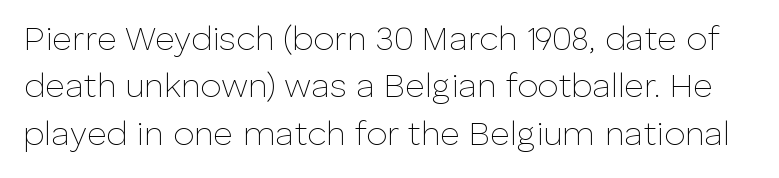
This sample has the flowing, uneven cadence of proportional lettering. The cut favours lightness, reaching ordinary text weight at its darkest. The string is rendered with underlining switched off. If you drew a line through each stem, it would be perfectly vertical.
